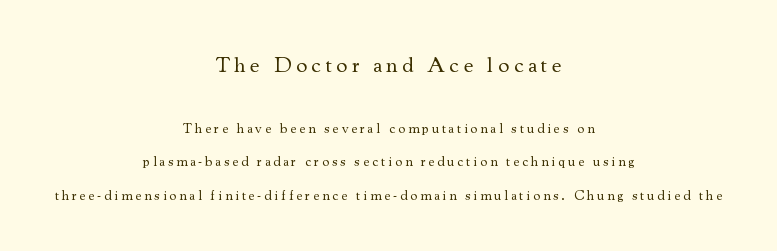
Q: Is the text bold? A: No.
Q: Is the text italic (slanted)? A: No, it is upright.
Q: Is the text underlined? A: No.
Q: How is the paragraph aligned? A: Centered.
Q: Is the spacing between letters normal or unusually wide? A: Unusually wide.
Q: Is the spacing between lines tight, normal or loose? A: Loose.
Q: Which block of text is set in a larger size, the first (top) or the second (bottom)? A: The first (top) one.
